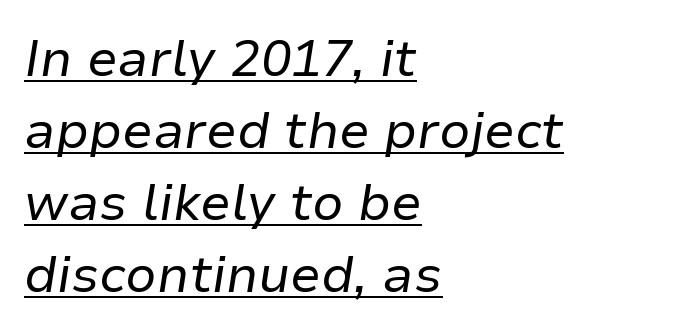
The setting favours the left margin, as ordinary paragraphs usually do. Here the designer chose a conventional face with non-uniform glyph widths. The gaps between neighbouring characters are ordinary and unremarkable. An italicized treatment has been applied to the whole sample.
